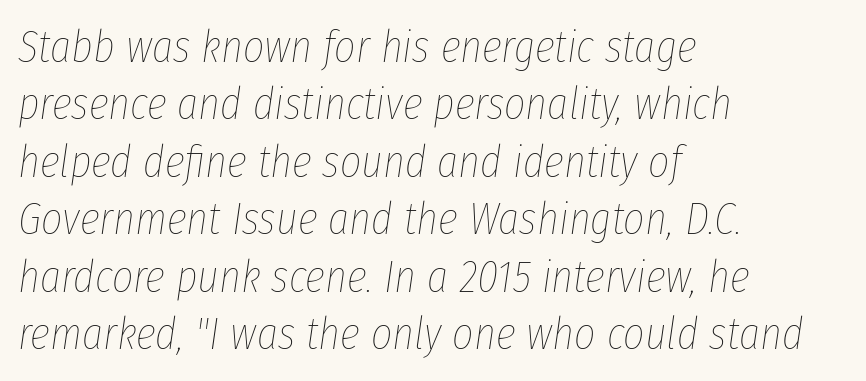
Q: Is the text bold? A: No.
Q: Is the text italic (slanted)? A: Yes, it leans right by about 8 degrees.
Q: Is the text underlined? A: No.
Q: How is the paragraph aligned? A: Left-aligned.
Q: Is the spacing between letters normal or unusually wide? A: Normal.
Q: Is the spacing between lines tight, normal or loose? A: Normal.
Q: Width (condensed, normal, or wide)? A: Condensed.
Q: Stroke contrast? A: Low.
Q: x-height? A: Medium.
Q: Monospaced? A: No.
